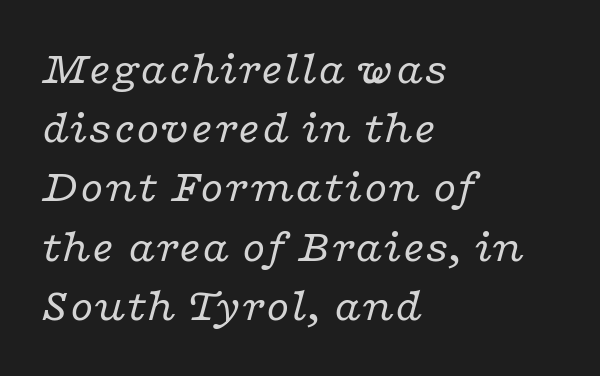
{"serif": "yes", "italic": "yes", "lean": "right", "slant_degrees": 16, "bold": "no", "weight": "regular", "width": "wide", "stroke_contrast": "low", "x_height": "medium", "monospaced": "no", "underline": "no", "align": "left", "line_spacing": "normal", "line_spacing_ratio": 1.26, "letter_spacing": "normal", "letter_spacing_em": 0.0, "glyph_px": 47}
